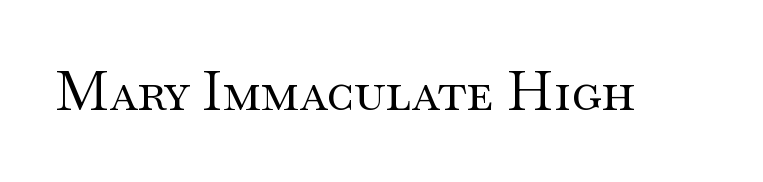
Counters stay open thanks to moderate or lighter strokes. Here the glyphs are tracked normally, forming tight word shapes. This is serif lettering, the kind often seen in printed books. Nope, not italic — everything's standing straight. The string is rendered with underlining switched off.
